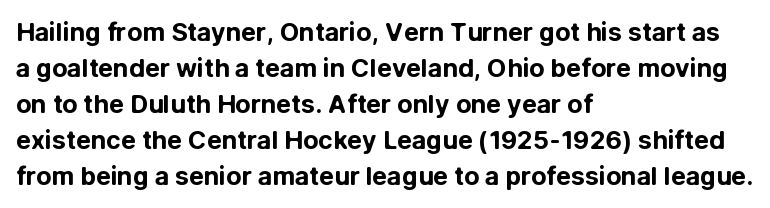
Q: Is the text bold? A: Yes.
Q: Is the text italic (slanted)? A: No, it is upright.
Q: Is the text underlined? A: No.
Q: How is the paragraph aligned? A: Left-aligned.
Q: Is the spacing between letters normal or unusually wide? A: Normal.
Q: Is the spacing between lines tight, normal or loose? A: Normal.
